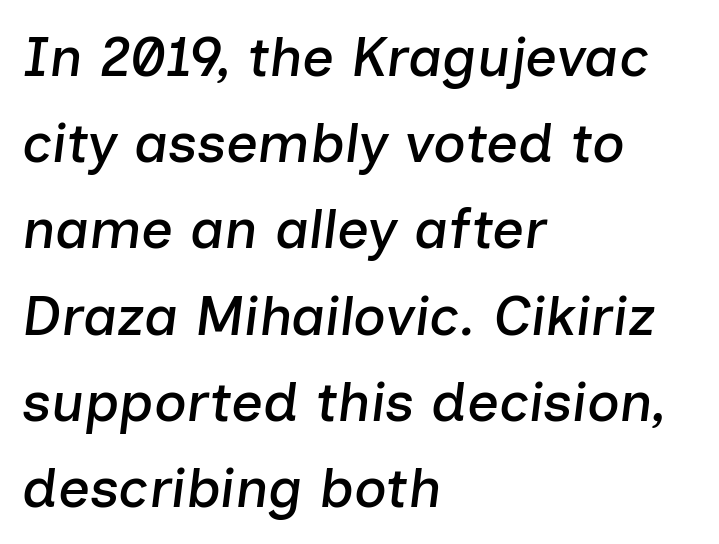
The image shows 56 px text type, italic (leaning right); set left-aligned, normal line spacing (1.54x), normal letter spacing, not underlined; low stroke contrast and a medium x-height.
